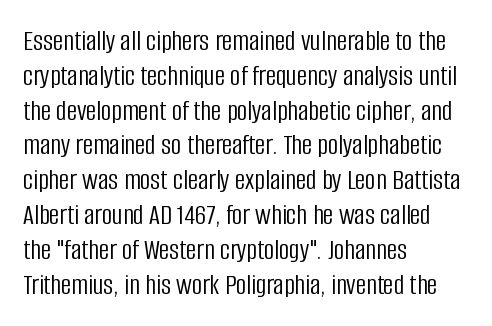
The image shows 29 px light, condensed sans-serif type, upright; set left-aligned, line spacing 1.2x, normal letter spacing, not underlined; low stroke contrast and a large x-height.
